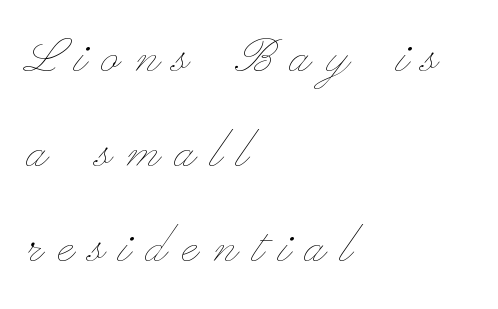
The image shows 60 px thin, wide type; set left-aligned, normal line spacing (1.58x), unusually wide letter spacing (+0.26 em), not underlined; low stroke contrast and a small x-height.
